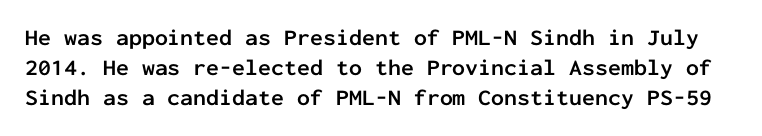
The image shows 23 px bold type, upright; set normal line spacing (1.31x), normal letter spacing, not underlined.
